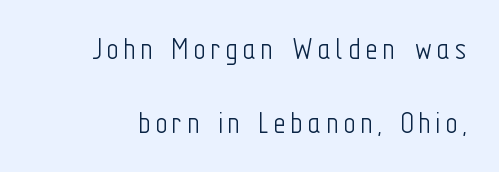
{"serif": "no", "italic": "no", "bold": "no", "weight": "light", "width": "condensed", "stroke_contrast": "low", "x_height": "medium", "monospaced": "no", "underline": "no", "line_spacing": "loose", "line_spacing_ratio": 2.25, "glyph_px": 33}
